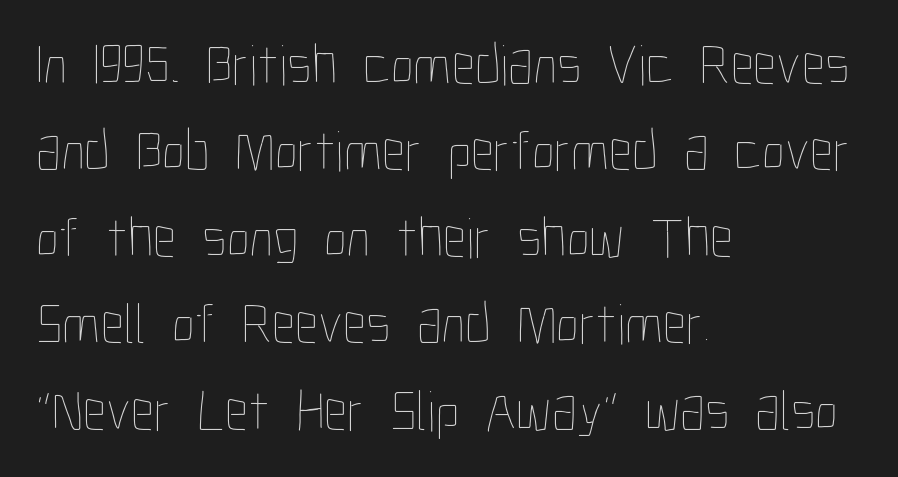
Look at the tracking — it's just the regular setting, nothing added. The space between consecutive lines is moderate. Anything drawn beneath the words? Only blank space. Is there any slant? The stems are plumb.
